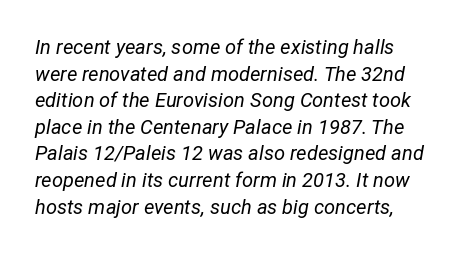
{"italic": "yes", "lean": "right", "slant_degrees": 12, "bold": "no", "underline": "no", "line_spacing": "normal", "line_spacing_ratio": 1.33, "letter_spacing": "normal", "letter_spacing_em": 0.0, "glyph_px": 20}
